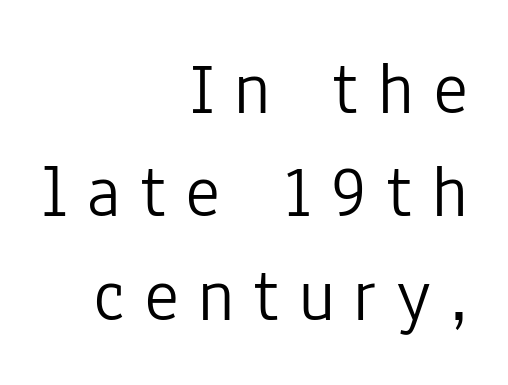
Q: Is the text bold? A: No.
Q: Is the text italic (slanted)? A: No, it is upright.
Q: Is the typeface a serif or a sans-serif typeface? A: Sans-serif.
Q: Is the text underlined? A: No.
Q: How is the paragraph aligned? A: Right-aligned.
Q: Is the spacing between letters normal or unusually wide? A: Unusually wide.
Q: Is the spacing between lines tight, normal or loose? A: Normal.
Q: Width (condensed, normal, or wide)? A: Condensed.
Q: Stroke contrast? A: Low.
Q: x-height? A: Medium.
Q: Monospaced? A: No.
